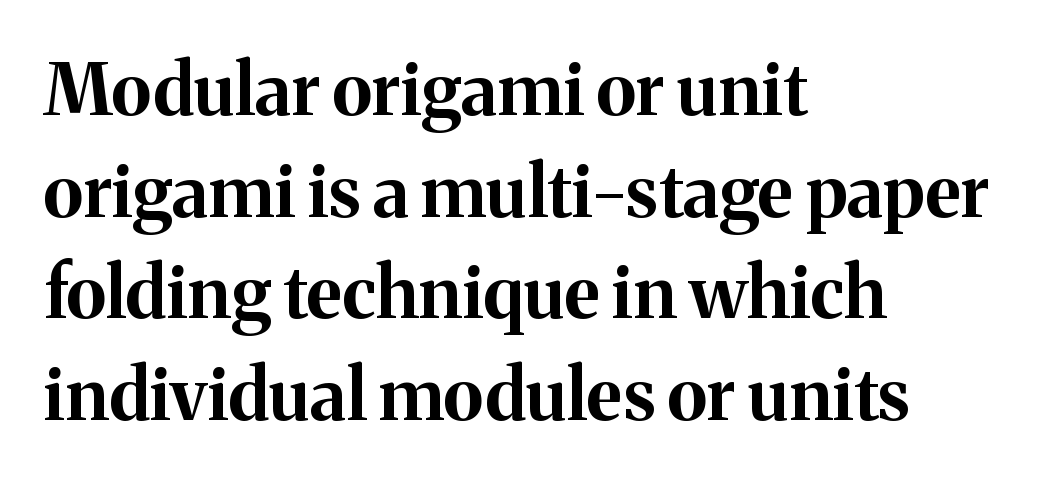
{"serif": "yes", "italic": "no", "bold": "yes", "weight": "bold", "width": "normal", "stroke_contrast": "medium", "x_height": "medium", "monospaced": "no", "underline": "no", "align": "left", "line_spacing": "normal", "line_spacing_ratio": 1.41, "letter_spacing": "normal", "letter_spacing_em": 0.0, "glyph_px": 72}
